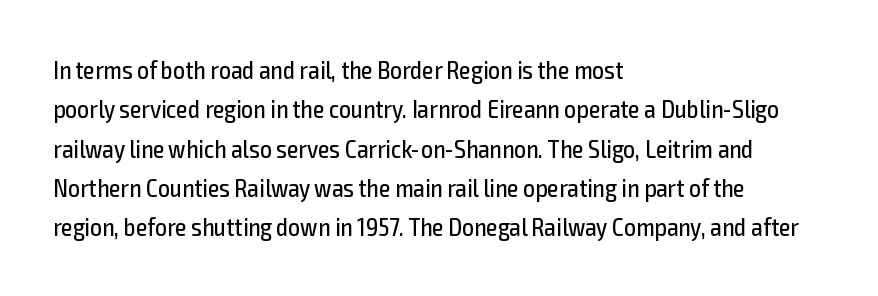
{"italic": "no", "bold": "no", "underline": "no", "align": "left", "line_spacing": "normal", "line_spacing_ratio": 1.51, "letter_spacing": "normal", "letter_spacing_em": 0.0, "glyph_px": 26}
